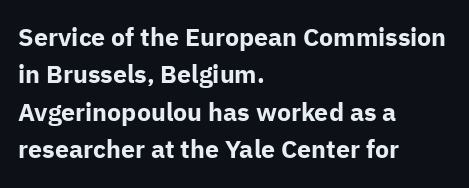
Baseline-to-baseline distance is the conventional proportion of letter height. The typesetter chose a ragged-right arrangement here. The zone under the glyphs is completely vacant. Typesetter's note: full bold, strokes at maximum text heaviness. In terms of posture, this sample is upright. The horizontal fit of the characters is conventional and even.
